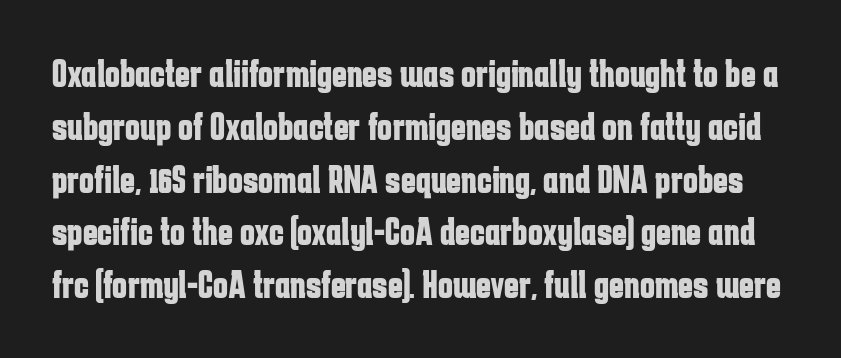
Q: Is the text bold? A: Yes.
Q: Is the text italic (slanted)? A: No, it is upright.
Q: Is the typeface a serif or a sans-serif typeface? A: Sans-serif.
Q: Is the text underlined? A: No.
Q: Is the spacing between letters normal or unusually wide? A: Normal.
Q: Is the spacing between lines tight, normal or loose? A: Normal.
Q: Width (condensed, normal, or wide)? A: Condensed.
Q: Stroke contrast? A: Low.
Q: x-height? A: Medium.
Q: Monospaced? A: No.
